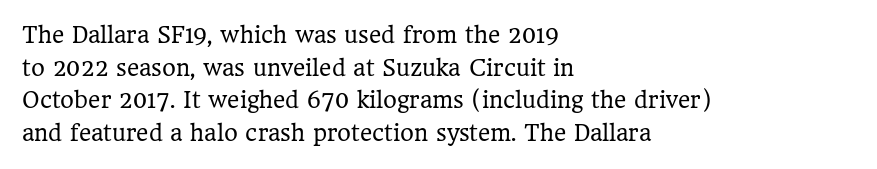
Q: Is the text bold? A: No.
Q: Is the text italic (slanted)? A: No, it is upright.
Q: Is the text underlined? A: No.
Q: How is the paragraph aligned? A: Left-aligned.
Q: Is the spacing between letters normal or unusually wide? A: Normal.
Q: Is the spacing between lines tight, normal or loose? A: Normal.
